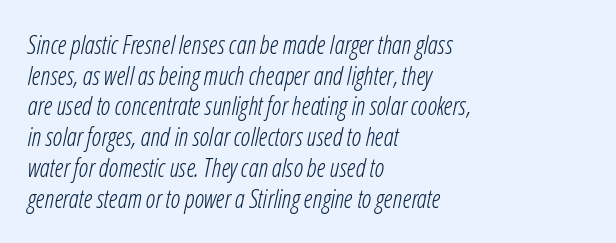
Casual observation: everything's shoved over to the left. The font's italic variant was chosen for this text. A light-to-regular cut is what we see here. Observe the ordinary spacing: letters are neighbours, not strangers.
